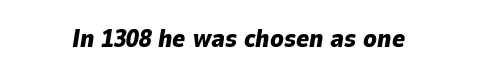
The image shows 25 px bold type, italic (leaning right); set normal letter spacing, not underlined.
